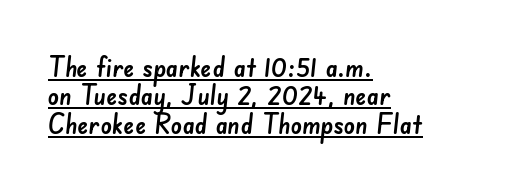
Q: Is the typeface a serif or a sans-serif typeface? A: Sans-serif.
Q: Is the text underlined? A: Yes.
Q: How is the paragraph aligned? A: Left-aligned.
Q: Is the spacing between letters normal or unusually wide? A: Normal.
Q: Is the spacing between lines tight, normal or loose? A: Tight.
Q: Width (condensed, normal, or wide)? A: Normal.
Q: Stroke contrast? A: Low.
Q: x-height? A: Small.
Q: Monospaced? A: No.
